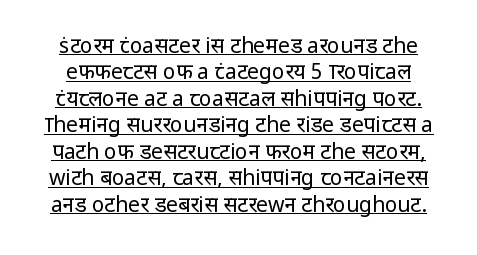
Q: Is the text bold? A: No.
Q: Is the text italic (slanted)? A: No, it is upright.
Q: Is the text underlined? A: Yes.
Q: Is the spacing between letters normal or unusually wide? A: Normal.
Q: Is the spacing between lines tight, normal or loose? A: Normal.
